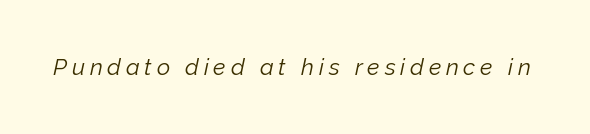
Does extra space separate the letters? Yes, quite a lot of it. The face looks like a standard text weight, possibly lighter. The glyphs look as if they've been sheared to an angle. Has an underline been added? It has not.
